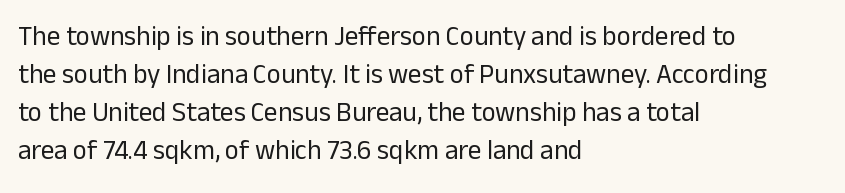
The designer left line spacing at the default. A classic flush-left, rag-right setting is used for this passage. The font sits on the lighter half of the weight spectrum, regular included. The letters stand straight up with perfectly vertical stems. No word sits above an underline.
